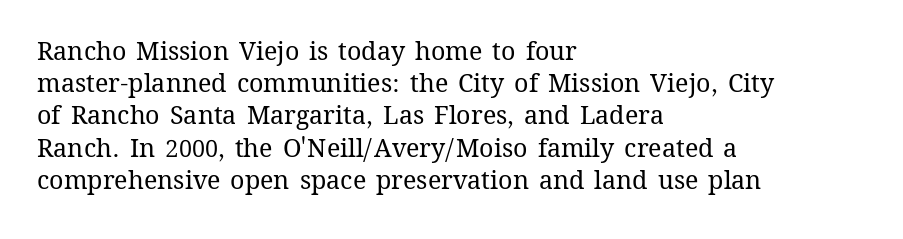
The image shows 25 px text type, upright; set left-aligned, normal line spacing (1.29x), normal letter spacing, not underlined.
